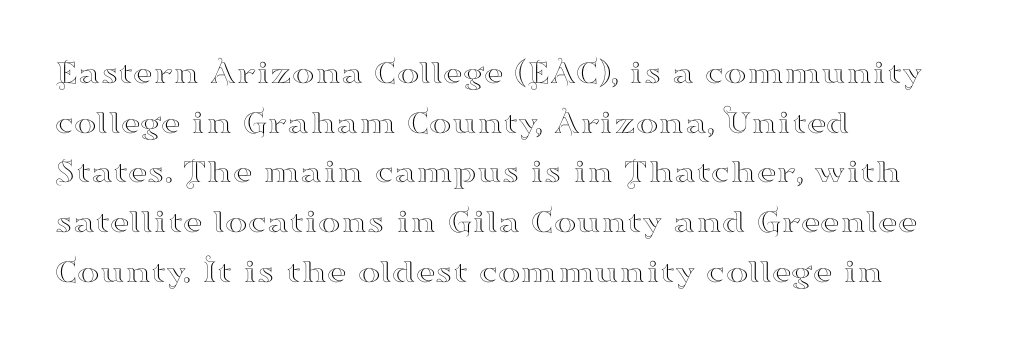
Q: Is the text italic (slanted)? A: No, it is upright.
Q: Is the typeface a serif or a sans-serif typeface? A: Serif.
Q: Is the text underlined? A: No.
Q: How is the paragraph aligned? A: Left-aligned.
Q: Is the spacing between letters normal or unusually wide? A: Normal.
Q: Is the spacing between lines tight, normal or loose? A: Normal.
Q: Width (condensed, normal, or wide)? A: Wide.
Q: Stroke contrast? A: High.
Q: x-height? A: Small.
Q: Monospaced? A: No.
